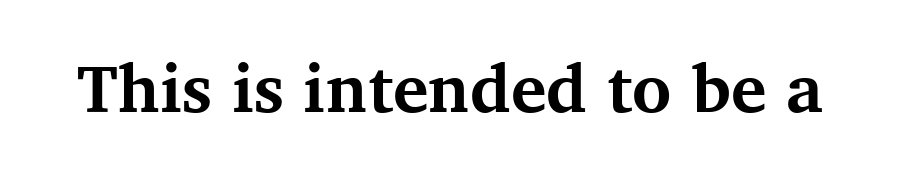
{"serif": "yes", "italic": "no", "bold": "yes", "weight": "bold", "width": "normal", "stroke_contrast": "medium", "x_height": "medium", "monospaced": "no", "underline": "no", "letter_spacing": "normal", "letter_spacing_em": 0.0, "glyph_px": 67}
